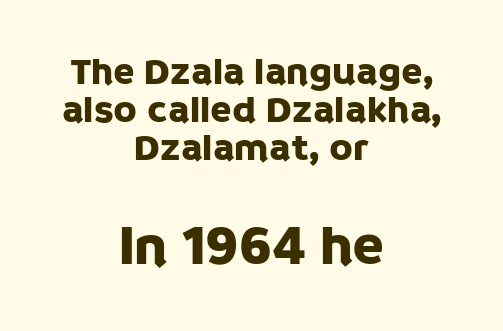
Q: Is the text italic (slanted)? A: No, it is upright.
Q: Is the typeface a serif or a sans-serif typeface? A: Sans-serif.
Q: Is the text underlined? A: No.
Q: How is the paragraph aligned? A: Centered.
Q: Is the spacing between letters normal or unusually wide? A: Normal.
Q: Is the spacing between lines tight, normal or loose? A: Tight.
Q: Which block of text is set in a larger size, the first (top) or the second (bottom)? A: The second (bottom) one.
Q: Width (condensed, normal, or wide)? A: Normal.
Q: Stroke contrast? A: Low.
Q: x-height? A: Large.
Q: Monospaced? A: No.
